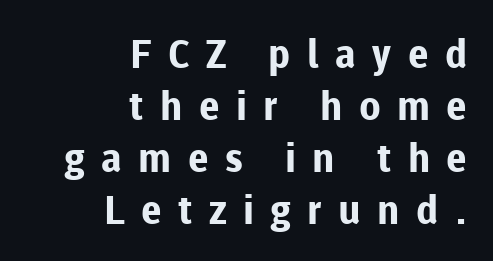
{"serif": "no", "italic": "no", "bold": "yes", "weight": "bold", "width": "normal", "stroke_contrast": "low", "x_height": "medium", "monospaced": "no", "underline": "no", "align": "right", "line_spacing": "normal", "line_spacing_ratio": 1.3, "letter_spacing": "wide", "letter_spacing_em": 0.41, "glyph_px": 40}
